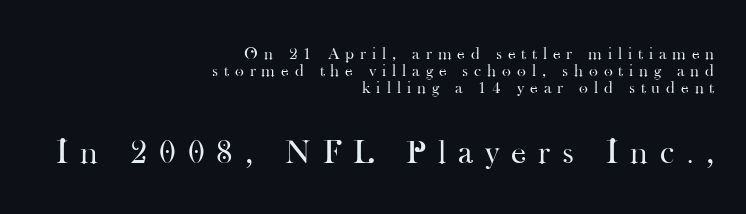
Q: Is the text bold? A: No.
Q: Is the text italic (slanted)? A: No, it is upright.
Q: Is the typeface a serif or a sans-serif typeface? A: Serif.
Q: Is the text underlined? A: No.
Q: How is the paragraph aligned? A: Right-aligned.
Q: Is the spacing between letters normal or unusually wide? A: Unusually wide.
Q: Is the spacing between lines tight, normal or loose? A: Tight.
Q: Which block of text is set in a larger size, the first (top) or the second (bottom)? A: The second (bottom) one.
Q: Width (condensed, normal, or wide)? A: Normal.
Q: Stroke contrast? A: High.
Q: x-height? A: Small.
Q: Monospaced? A: No.
